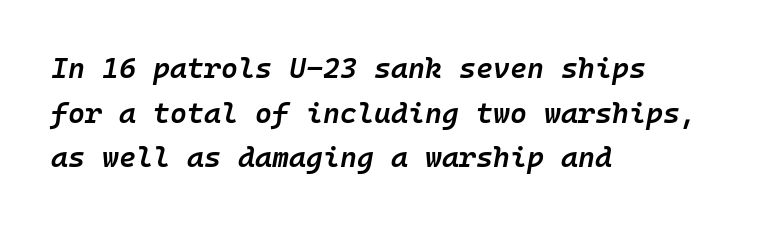
{"italic": "yes", "lean": "right", "slant_degrees": 10, "bold": "semi", "weight": "semibold", "width": "normal", "stroke_contrast": "low", "x_height": "medium", "monospaced": "yes", "underline": "no", "align": "left", "line_spacing": "normal", "line_spacing_ratio": 1.54, "letter_spacing": "normal", "letter_spacing_em": 0.0, "glyph_px": 29}
